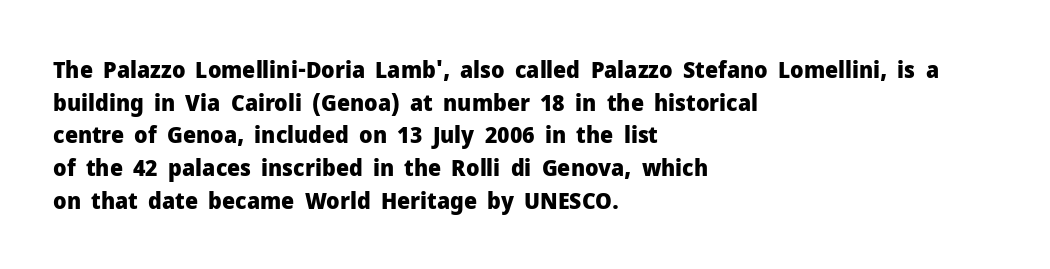
{"italic": "no", "bold": "yes", "underline": "no", "align": "left", "line_spacing": "normal", "line_spacing_ratio": 1.42, "letter_spacing": "normal", "letter_spacing_em": 0.0, "glyph_px": 23}
